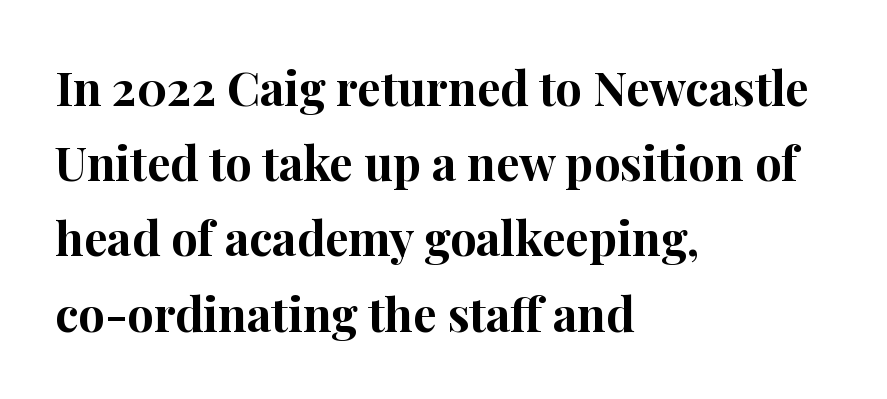
The image shows 47 px bold serif type, upright; set left-aligned, normal line spacing (1.6x), normal letter spacing, not underlined; high stroke contrast and a medium x-height.
